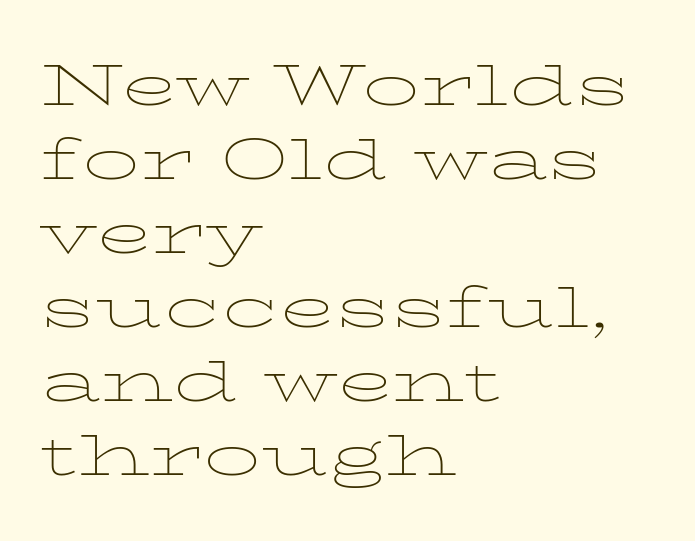
These lines are set flush left with a ragged right edge. Plain, unruled lines of type. Tall strokes in this sample are plumb rather than angled. The letters advance in unequal steps, a hallmark of proportional type. Vertically, the passage feels balanced, rows spaced as you'd expect. To sum up the face: it has serifs.
